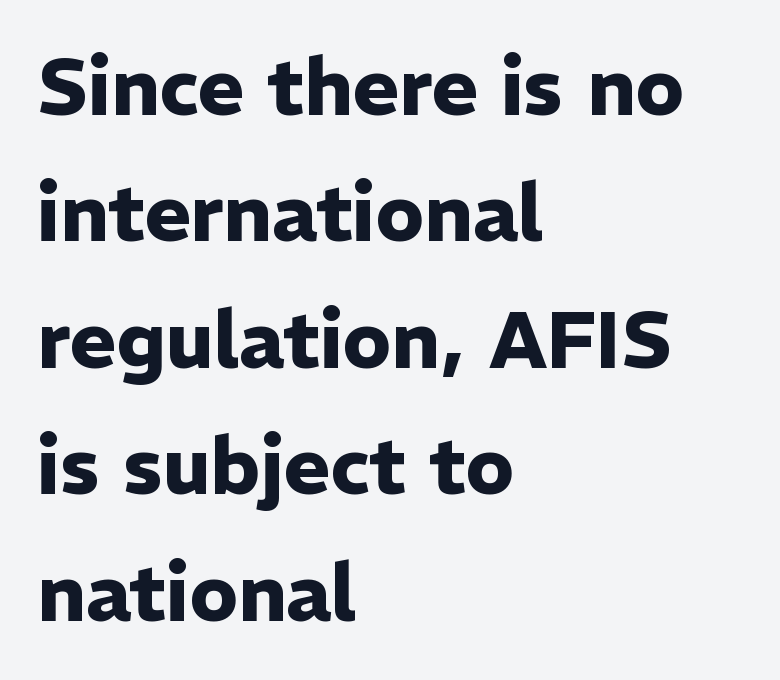
Q: Is the text bold? A: Yes.
Q: Is the text italic (slanted)? A: No, it is upright.
Q: Is the typeface a serif or a sans-serif typeface? A: Sans-serif.
Q: Is the text underlined? A: No.
Q: How is the paragraph aligned? A: Left-aligned.
Q: Is the spacing between letters normal or unusually wide? A: Normal.
Q: Is the spacing between lines tight, normal or loose? A: Normal.
Q: Width (condensed, normal, or wide)? A: Normal.
Q: Stroke contrast? A: Low.
Q: x-height? A: Medium.
Q: Monospaced? A: No.
